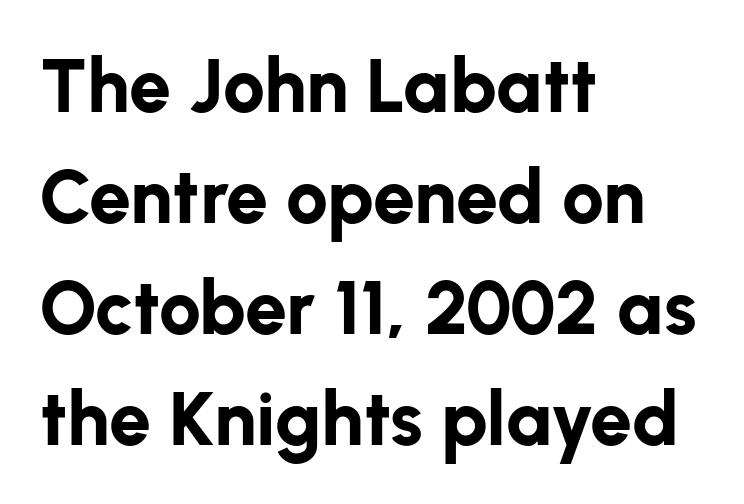
Q: Is the text bold? A: Yes.
Q: Is the text italic (slanted)? A: No, it is upright.
Q: Is the typeface a serif or a sans-serif typeface? A: Sans-serif.
Q: Is the text underlined? A: No.
Q: How is the paragraph aligned? A: Left-aligned.
Q: Is the spacing between letters normal or unusually wide? A: Normal.
Q: Is the spacing between lines tight, normal or loose? A: Normal.
Q: Width (condensed, normal, or wide)? A: Normal.
Q: Stroke contrast? A: Low.
Q: x-height? A: Medium.
Q: Monospaced? A: No.
